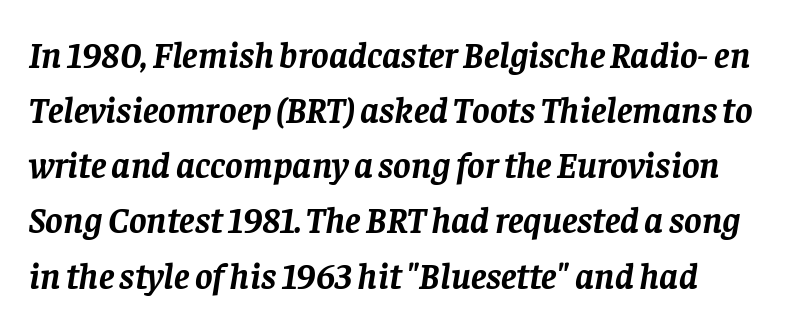
Q: Is the text bold? A: Yes.
Q: Is the text italic (slanted)? A: Yes, it leans right by about 8 degrees.
Q: Is the typeface a serif or a sans-serif typeface? A: Serif.
Q: Is the text underlined? A: No.
Q: How is the paragraph aligned? A: Left-aligned.
Q: Is the spacing between letters normal or unusually wide? A: Normal.
Q: Is the spacing between lines tight, normal or loose? A: Normal.
Q: Width (condensed, normal, or wide)? A: Normal.
Q: Stroke contrast? A: Low.
Q: x-height? A: Large.
Q: Monospaced? A: No.
